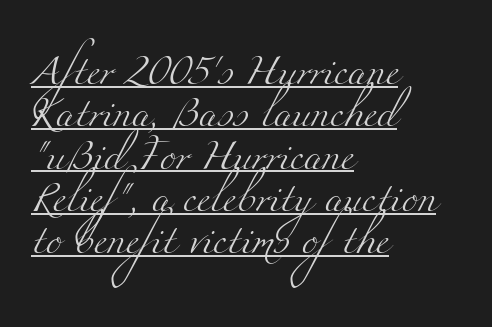
Q: Is the text bold? A: No.
Q: Is the text underlined? A: Yes.
Q: How is the paragraph aligned? A: Left-aligned.
Q: Is the spacing between letters normal or unusually wide? A: Normal.
Q: Is the spacing between lines tight, normal or loose? A: Normal.
Q: Width (condensed, normal, or wide)? A: Wide.
Q: Stroke contrast? A: Medium.
Q: x-height? A: Small.
Q: Monospaced? A: No.
